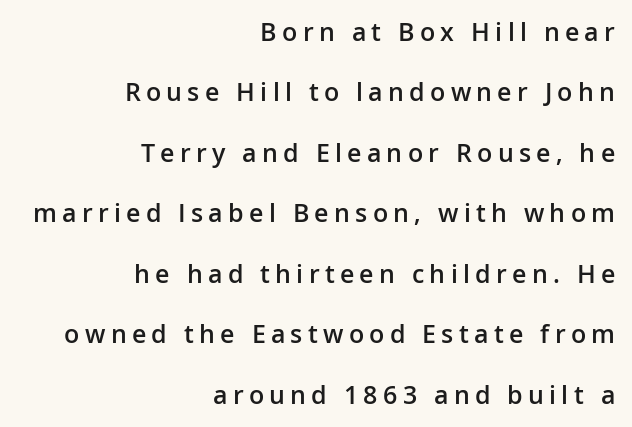
The font is running at a semibold setting, under full bold. Check under the words: just untouched page. Vertical strokes here are truly vertical. The ragged edge is on the left, which tells us the setting is flush right.
